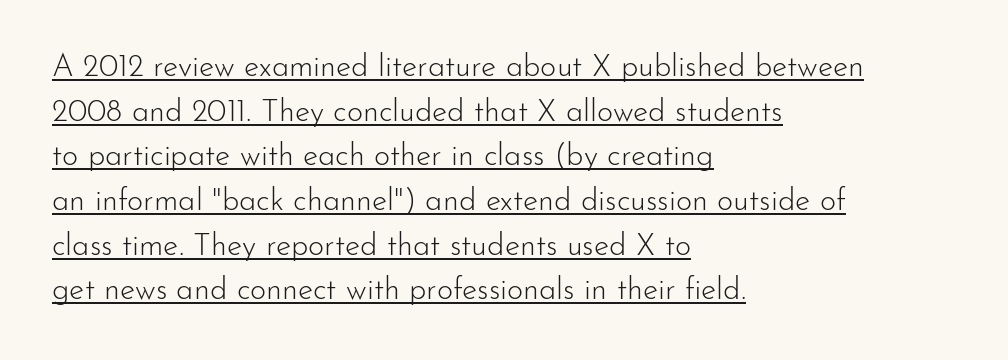
{"serif": "no", "italic": "no", "bold": "no", "weight": "light", "width": "normal", "stroke_contrast": "low", "x_height": "small", "monospaced": "no", "underline": "yes", "align": "left", "line_spacing": "normal", "line_spacing_ratio": 1.44, "letter_spacing": "normal", "letter_spacing_em": 0.0, "glyph_px": 31}
